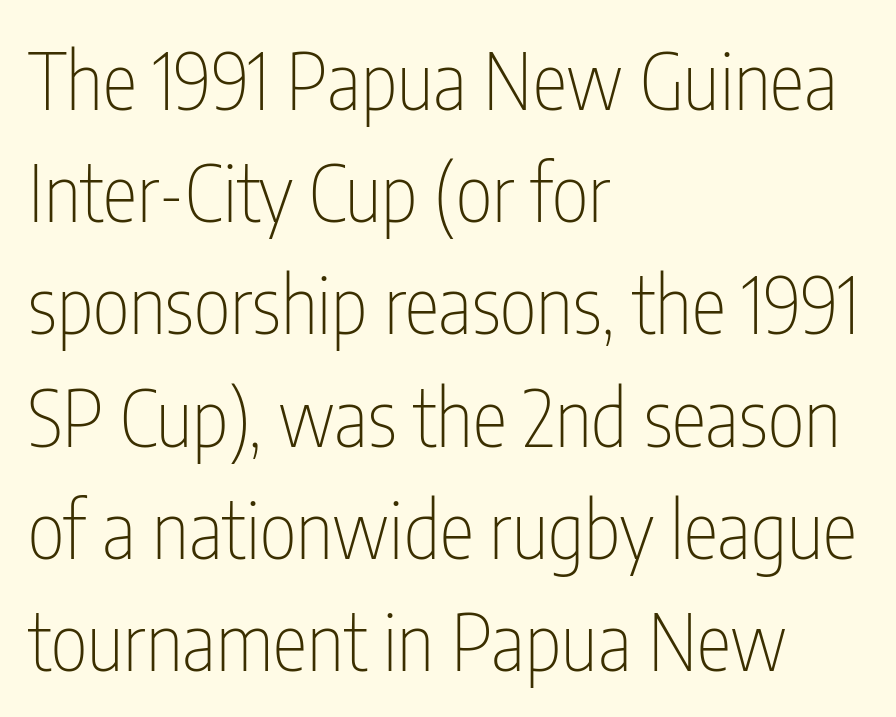
Q: Is the text bold? A: No.
Q: Is the text italic (slanted)? A: No, it is upright.
Q: Is the typeface a serif or a sans-serif typeface? A: Sans-serif.
Q: Is the text underlined? A: No.
Q: How is the paragraph aligned? A: Left-aligned.
Q: Is the spacing between letters normal or unusually wide? A: Normal.
Q: Is the spacing between lines tight, normal or loose? A: Normal.
Q: Width (condensed, normal, or wide)? A: Condensed.
Q: Stroke contrast? A: Low.
Q: x-height? A: Medium.
Q: Monospaced? A: No.
